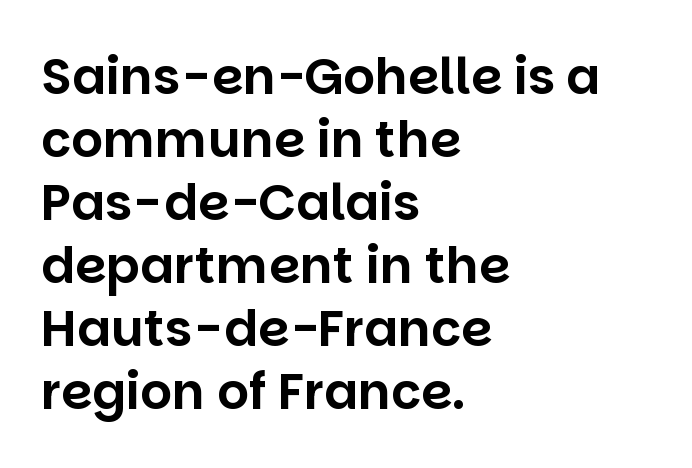
The image shows 50 px sans-serif type, upright; set left-aligned, normal line spacing (1.26x), normal letter spacing, not underlined; low stroke contrast and a large x-height.
